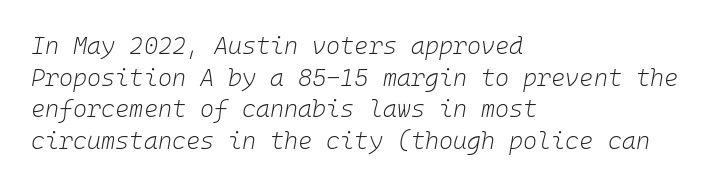
Q: Is the text bold? A: No.
Q: Is the text italic (slanted)? A: Yes, it leans right by about 10 degrees.
Q: Is the text underlined? A: No.
Q: How is the paragraph aligned? A: Left-aligned.
Q: Is the spacing between letters normal or unusually wide? A: Normal.
Q: Is the spacing between lines tight, normal or loose? A: Normal.
